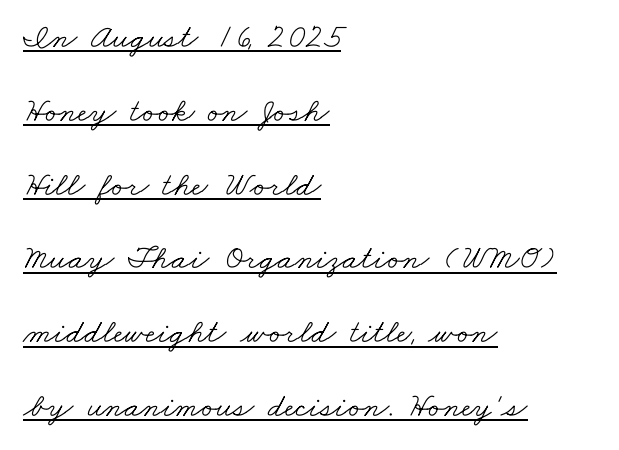
Q: Is the text bold? A: No.
Q: Is the typeface a serif or a sans-serif typeface? A: Serif.
Q: Is the text underlined? A: Yes.
Q: How is the paragraph aligned? A: Left-aligned.
Q: Is the spacing between letters normal or unusually wide? A: Normal.
Q: Is the spacing between lines tight, normal or loose? A: Loose.
Q: Width (condensed, normal, or wide)? A: Wide.
Q: Stroke contrast? A: Low.
Q: x-height? A: Small.
Q: Monospaced? A: No.
